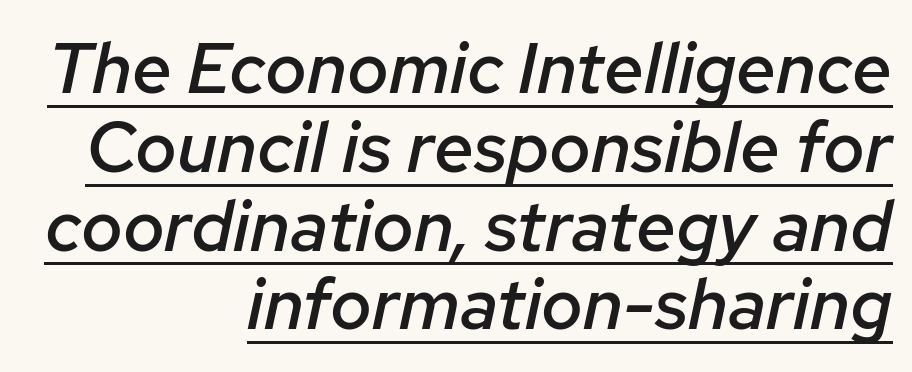
{"italic": "yes", "lean": "right", "slant_degrees": 12, "bold": "semi", "weight": "semibold", "width": "normal", "stroke_contrast": "low", "x_height": "medium", "monospaced": "no", "underline": "yes", "align": "right", "line_spacing": "tight", "line_spacing_ratio": 1.11, "letter_spacing": "normal", "letter_spacing_em": 0.0, "glyph_px": 71}
